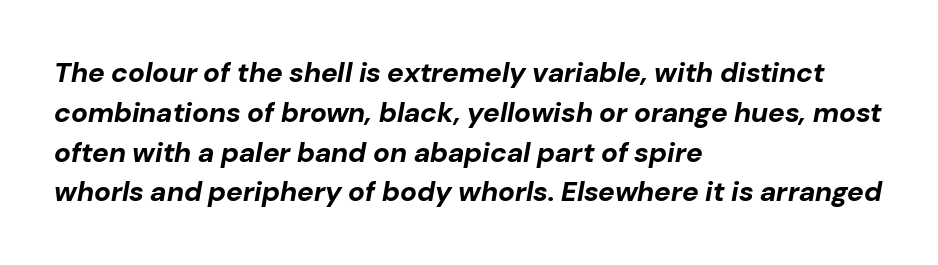
The typesetting leans heavy: a genuine bold. Characters follow at the spacing the type designer built in. Looks like regular typesetting: each glyph gets only the width it needs. The lettering tilts uniformly, giving the passage an italic look. Notice how descenders clear the ascenders below comfortably — that's standard leading. Clear beneath every line of the passage.
